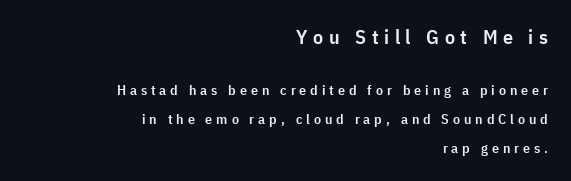
Does the weight exceed regular? Yes, but only to semibold. Leading: increased. You get the large type first, then a drop to smaller type. Beneath every word, the page is bare. Where is the straight margin? On the right. The typography opts for an upright posture over an oblique one.
